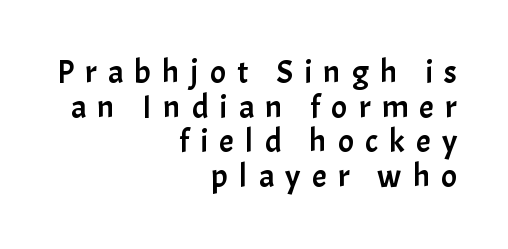
The characters display no serif detailing; their extremities are plain. Honestly, there is no underline to notice here at all. Regarding leading, the lines here are crowded together. Proportional: the letters do not fall into vertical columns. Spacing between characters has been opened up far beyond the box default. The lines are quadded right.
